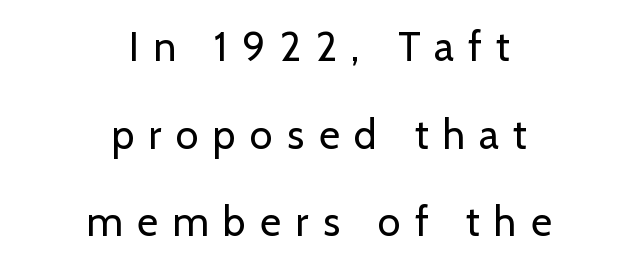
Q: Is the text bold? A: No.
Q: Is the text italic (slanted)? A: No, it is upright.
Q: Is the typeface a serif or a sans-serif typeface? A: Sans-serif.
Q: Is the text underlined? A: No.
Q: How is the paragraph aligned? A: Centered.
Q: Is the spacing between letters normal or unusually wide? A: Unusually wide.
Q: Is the spacing between lines tight, normal or loose? A: Loose.
Q: Width (condensed, normal, or wide)? A: Normal.
Q: Stroke contrast? A: Low.
Q: x-height? A: Medium.
Q: Monospaced? A: No.
